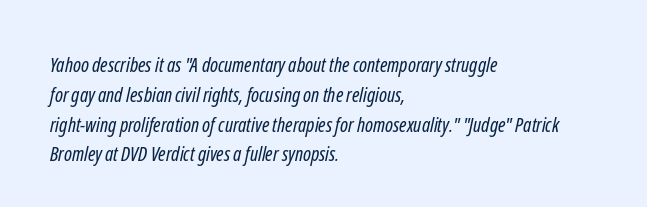
Reading down the block, your eye returns to a fixed left position each line. A normal amount of white space separates one row of letters from the next. Counters stay open thanks to moderate or lighter strokes. Lines of text with bare space underneath. The line texture is even and compact thanks to regular tracking.
